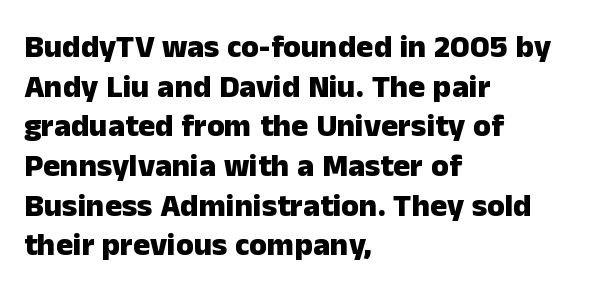
Serif or sans? Sans — the stroke terminals are bare. Honestly, there is no underline to notice here at all. Typesetter's note: full bold, strokes at maximum text heaviness. Do the characters align in a grid? No, the font is proportional.
